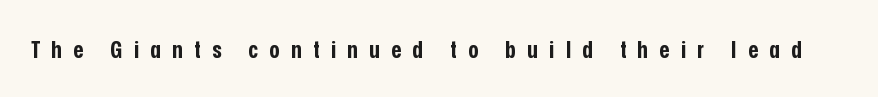
Only glyphs here, with clear space below each row. Unlike italic type, these characters show no tilt at all. Caption: bold face, heavy strokes. Characters follow at a spacing far wider than the type designer built in.
